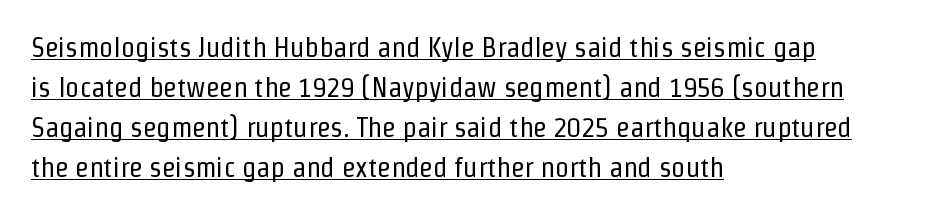
The image shows 28 px regular-weight, condensed sans-serif type, upright; set left-aligned, normal line spacing (1.43x), normal letter spacing, underlined; low stroke contrast and a medium x-height.
